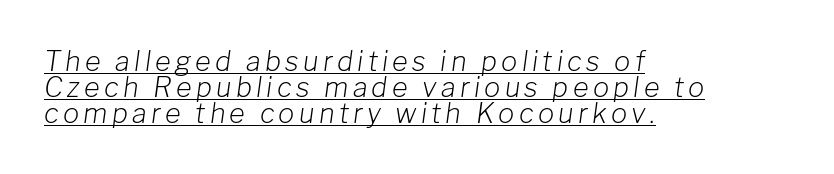
The font sits on the lighter half of the weight spectrum, regular included. The text block is weighted toward the left margin, trailing off unevenly rightward. The passage shown stacks its lines with hardly any gap. These characters rest on top of a visible drawn line.
